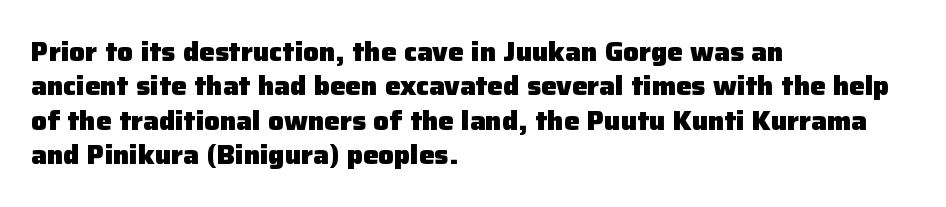
The image shows 26 px bold type, upright; set left-aligned, normal line spacing (1.32x), normal letter spacing, not underlined.
